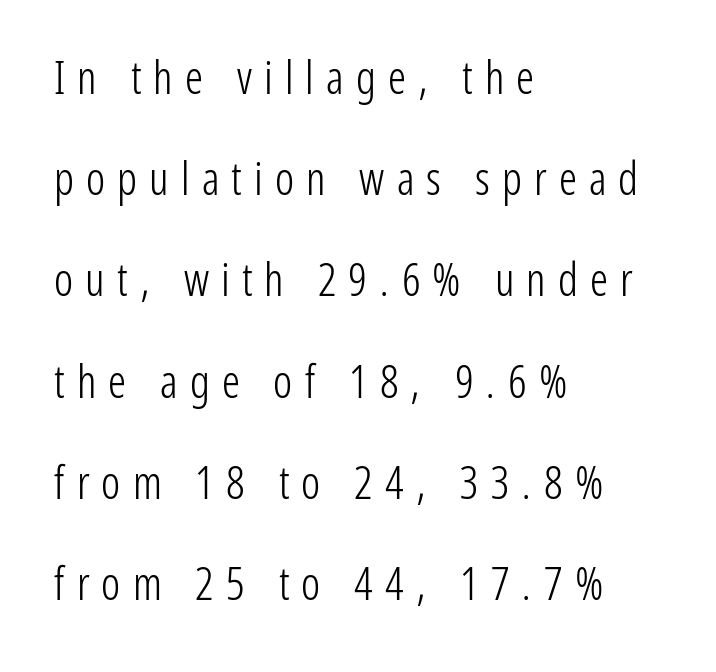
{"serif": "no", "italic": "no", "bold": "no", "weight": "light", "width": "condensed", "stroke_contrast": "low", "x_height": "medium", "monospaced": "no", "underline": "no", "align": "left", "line_spacing": "loose", "line_spacing_ratio": 2.25, "letter_spacing": "wide", "letter_spacing_em": 0.27, "glyph_px": 45}
